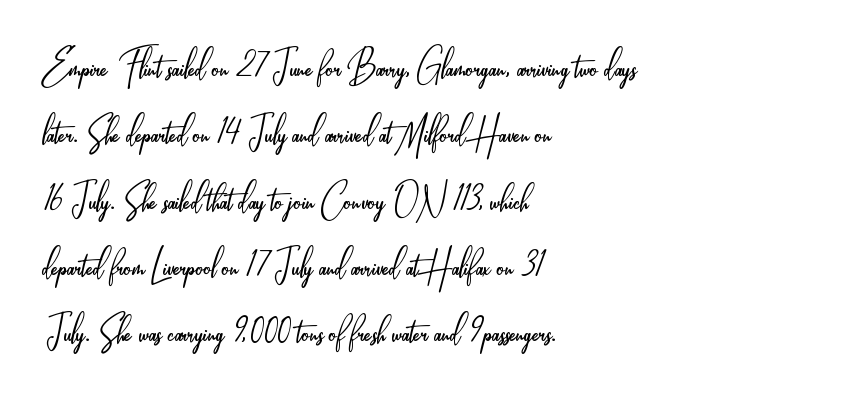
The image shows 47 px light, condensed sans-serif type; set left-aligned, normal line spacing (1.41x), normal letter spacing, not underlined; low stroke contrast and a small x-height.
